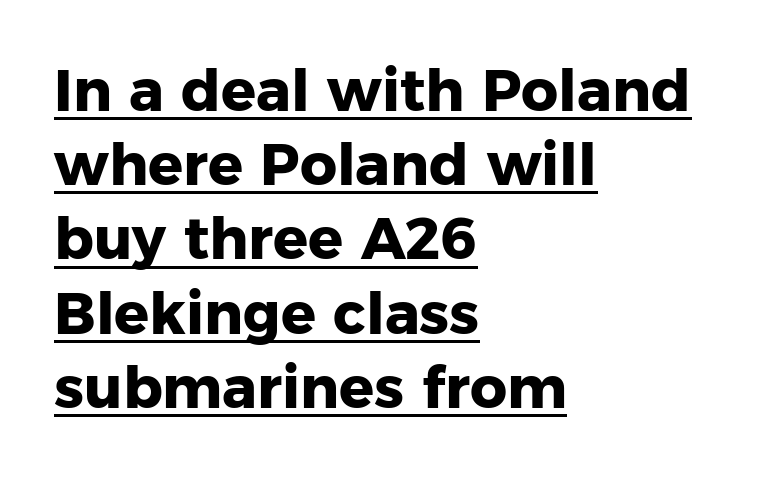
You could call the tracking neutral — neither tight nor loose. The passage shown is typeset with a sans-serif family. Looks like someone drew a line under every word here. Every letter is thick-stroked: bold, no question.
